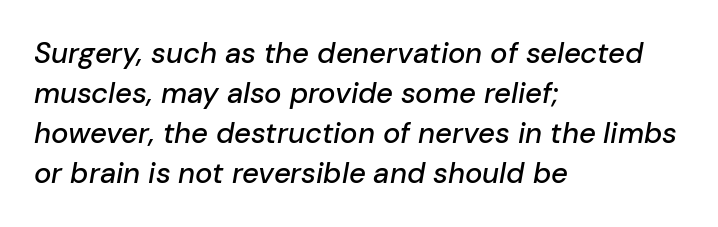
The image shows 29 px text type, italic (leaning right); set left-aligned, normal line spacing (1.38x), normal letter spacing, not underlined; low stroke contrast and a medium x-height.
